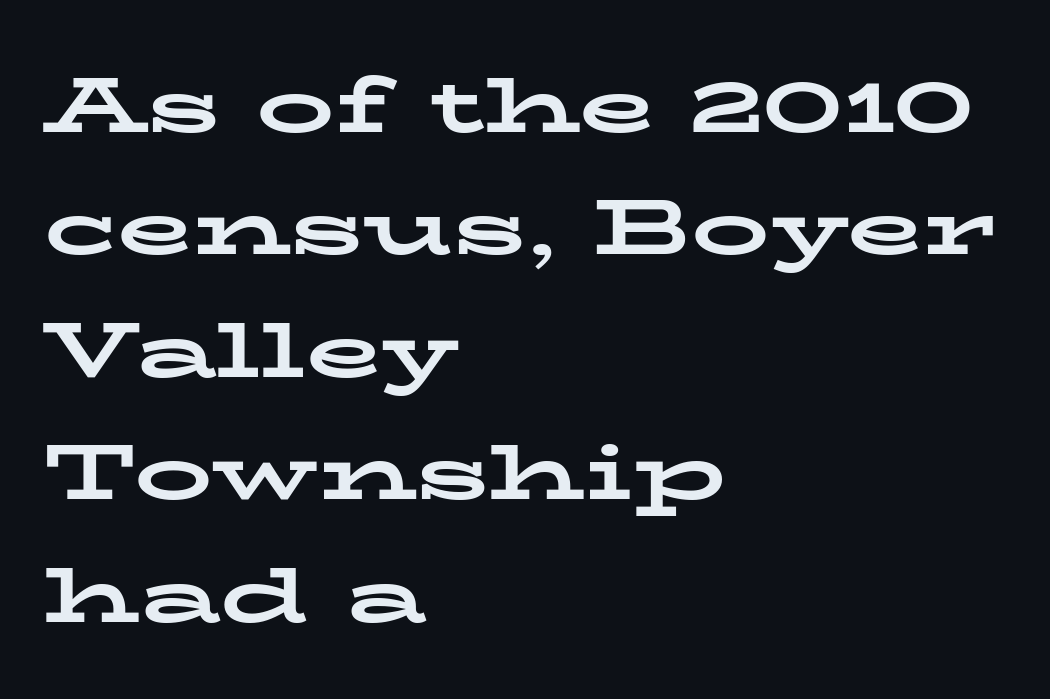
The image shows 78 px bold, wide serif type, upright; set left-aligned, normal line spacing (1.57x), normal letter spacing, not underlined; low stroke contrast and a medium x-height.
